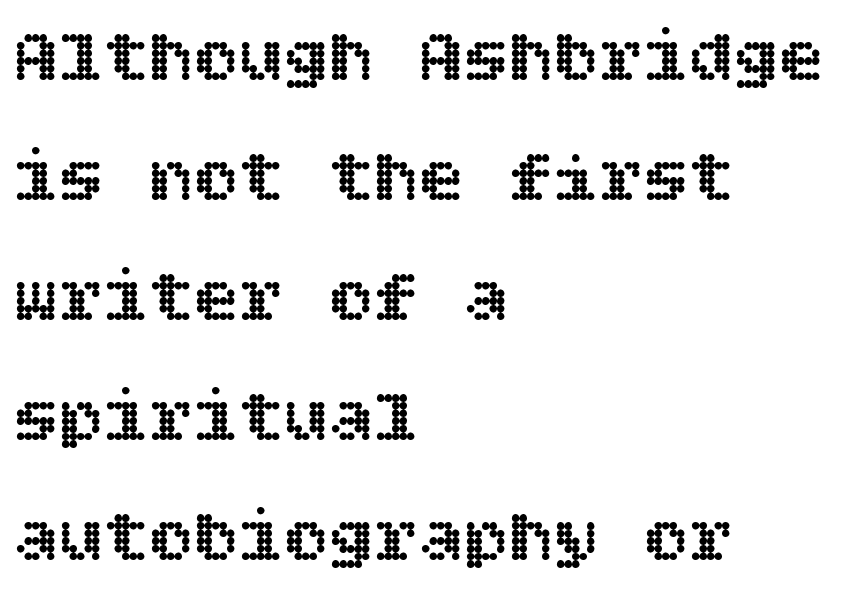
Unmarked baselines from the first word to the last. Notice how the stems are strictly vertical — no italics here. Honestly, the row spacing looks completely unremarkable. The rendering anchors every line to the left-hand side. A typesetter would call this zero additional tracking.
